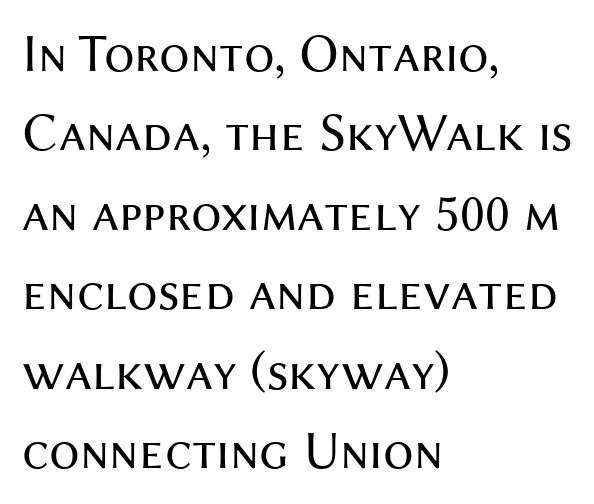
The image shows 54 px regular-weight sans-serif type, upright; set left-aligned, normal line spacing (1.47x), normal letter spacing, not underlined; medium stroke contrast and a medium x-height.
